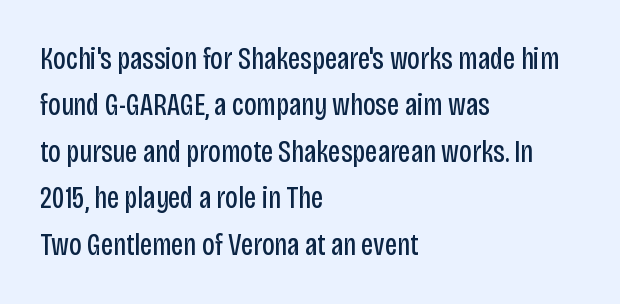
Nothing heavy about these letters — not bold at all. The rag falls on the right side of this text block. Interline gaps are of average width in this sample. This is roman type, the default non-slanted kind. The face used here is a sans, in the tradition of grotesques and geometrics.
